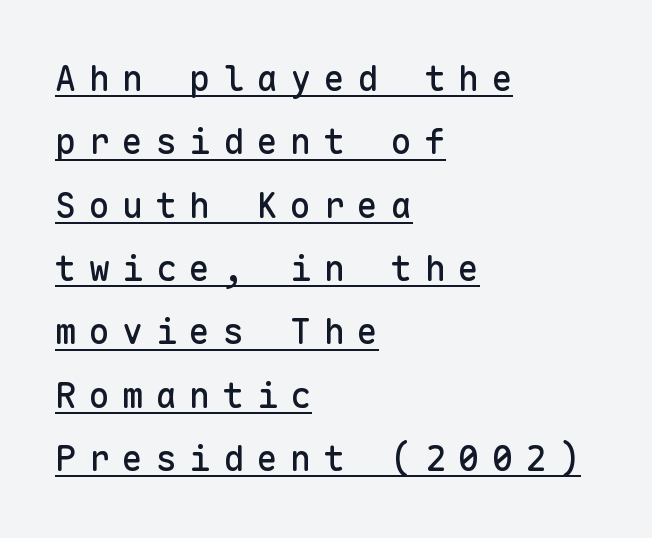
The image shows 35 px sans-serif type, upright, monospaced; set left-aligned, line spacing 1.81x, unusually wide letter spacing (+0.36 em), underlined; low stroke contrast and a medium x-height.
